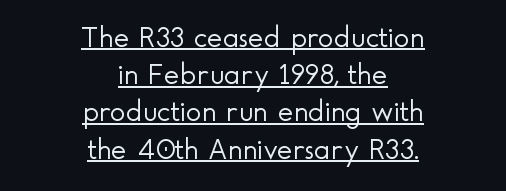
The lines in this sample share a center point and differ in where they start and stop. Each line of the rendering has a horizontal stroke beneath the glyphs. Observe the ordinary spacing: letters are neighbours, not strangers. The designer went with a sans here, leaving each stem footless.
